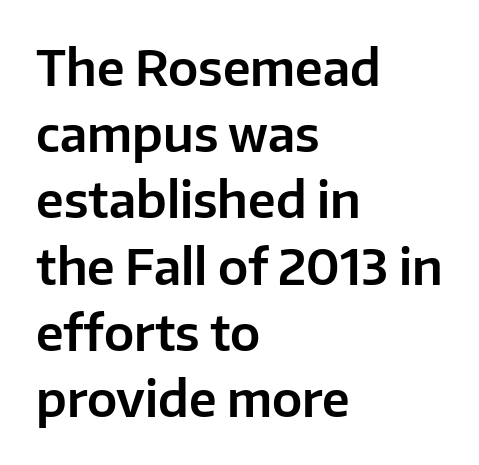
The rows are spaced the way most documents space them. Caption: multi-line text, flush left, ragged right. Is this a fixed-width face? No — the glyphs have proportional, varying widths. Tracking here is standard; glyphs follow each other at the usual distance.
